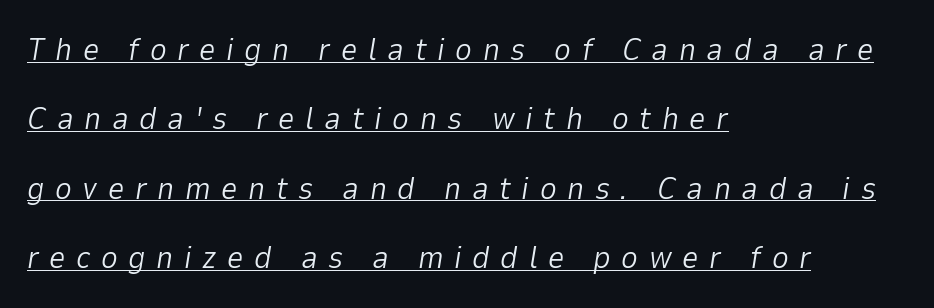
Q: Is the text bold? A: No.
Q: Is the text italic (slanted)? A: Yes, it leans right by about 9 degrees.
Q: Is the text underlined? A: Yes.
Q: How is the paragraph aligned? A: Left-aligned.
Q: Is the spacing between letters normal or unusually wide? A: Unusually wide.
Q: Is the spacing between lines tight, normal or loose? A: Loose.
Q: Width (condensed, normal, or wide)? A: Normal.
Q: Stroke contrast? A: Low.
Q: x-height? A: Medium.
Q: Monospaced? A: No.
